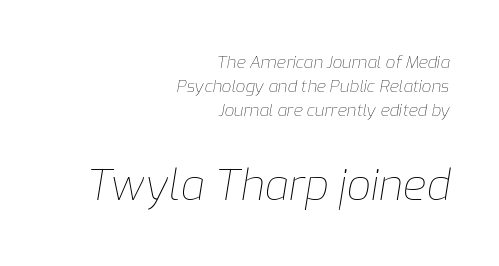
{"italic": "yes", "lean": "right", "slant_degrees": 9, "bold": "no", "weight": "thin", "width": "normal", "stroke_contrast": "low", "x_height": "medium", "monospaced": "no", "underline": "no", "align": "right", "line_spacing": "normal", "line_spacing_ratio": 1.41, "letter_spacing": "normal", "letter_spacing_em": 0.0, "larger_block": "second", "size_ratio": 2.53, "glyph_px": 43}
